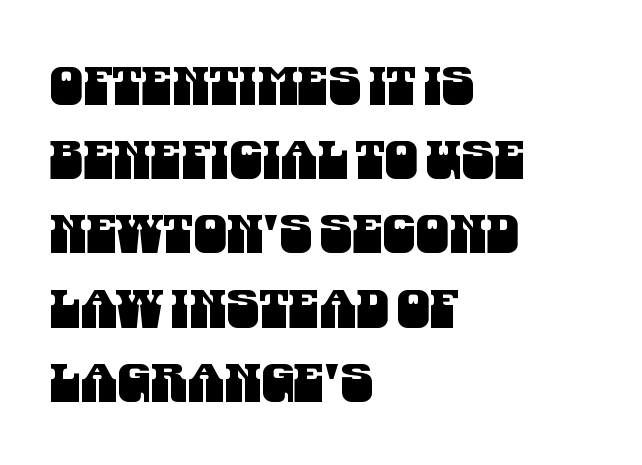
Q: Is the typeface a serif or a sans-serif typeface? A: Sans-serif.
Q: Is the text underlined? A: No.
Q: How is the paragraph aligned? A: Left-aligned.
Q: Is the spacing between letters normal or unusually wide? A: Normal.
Q: Is the spacing between lines tight, normal or loose? A: Normal.
Q: Width (condensed, normal, or wide)? A: Condensed.
Q: Stroke contrast? A: Medium.
Q: x-height? A: Large.
Q: Monospaced? A: No.
